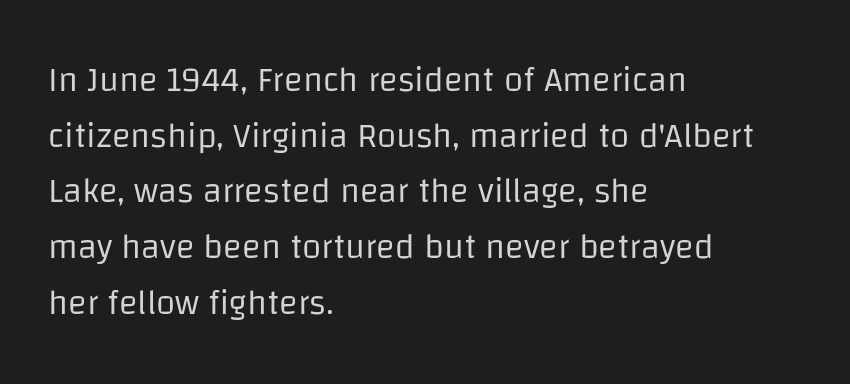
Q: Is the text bold? A: No.
Q: Is the text italic (slanted)? A: No, it is upright.
Q: Is the typeface a serif or a sans-serif typeface? A: Sans-serif.
Q: Is the text underlined? A: No.
Q: How is the paragraph aligned? A: Left-aligned.
Q: Is the spacing between letters normal or unusually wide? A: Normal.
Q: Is the spacing between lines tight, normal or loose? A: Normal.
Q: Width (condensed, normal, or wide)? A: Normal.
Q: Stroke contrast? A: Low.
Q: x-height? A: Large.
Q: Monospaced? A: No.
